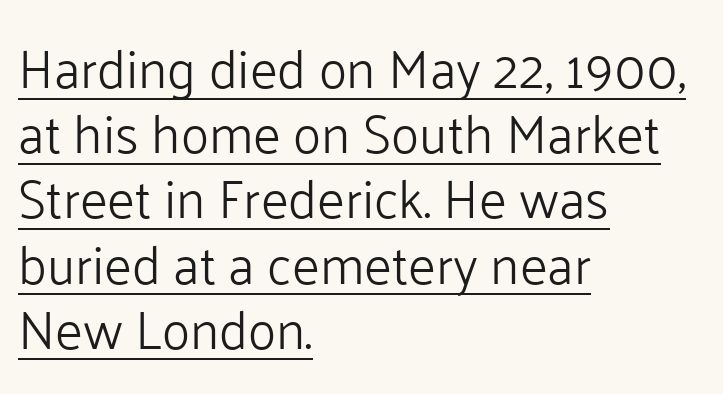
The image shows 53 px light sans-serif type, upright; set left-aligned, line spacing 1.23x, normal letter spacing, underlined; low stroke contrast and a medium x-height.
